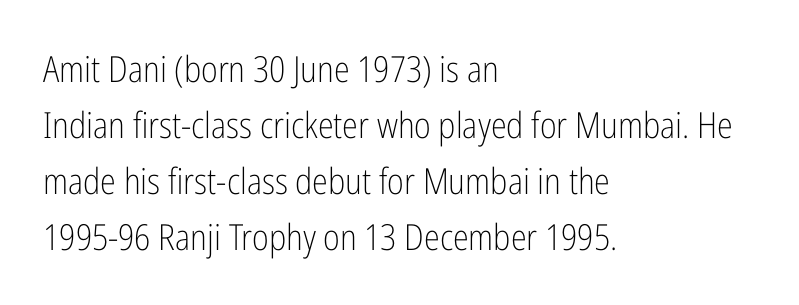
Q: Is the text bold? A: No.
Q: Is the text italic (slanted)? A: No, it is upright.
Q: Is the typeface a serif or a sans-serif typeface? A: Sans-serif.
Q: Is the text underlined? A: No.
Q: How is the paragraph aligned? A: Left-aligned.
Q: Is the spacing between letters normal or unusually wide? A: Normal.
Q: Is the spacing between lines tight, normal or loose? A: Normal.
Q: Width (condensed, normal, or wide)? A: Condensed.
Q: Stroke contrast? A: Low.
Q: x-height? A: Medium.
Q: Monospaced? A: No.
